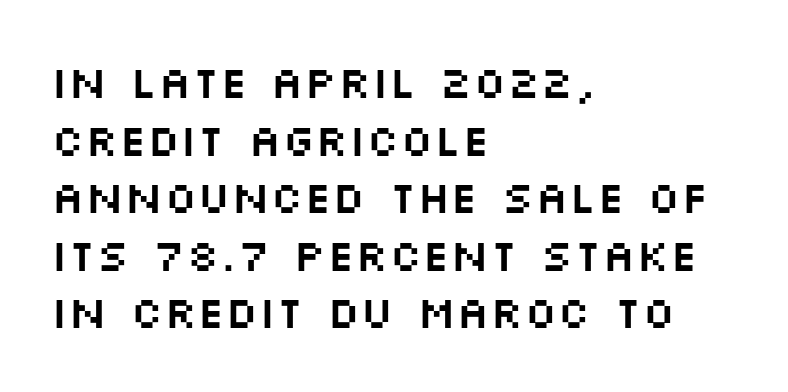
The image shows 45 px wide sans-serif type, upright; set left-aligned, normal line spacing (1.28x), normal letter spacing, not underlined; medium stroke contrast and a large x-height.
